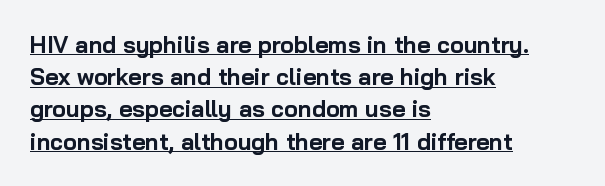
The image shows 23 px bold type, upright; set left-aligned, normal line spacing (1.4x), normal letter spacing, underlined.
